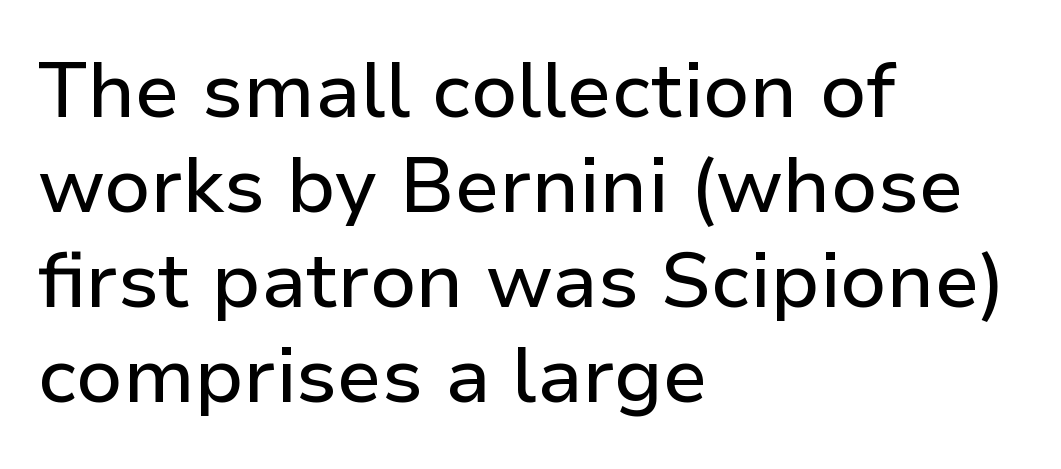
{"serif": "no", "italic": "no", "width": "normal", "stroke_contrast": "low", "x_height": "medium", "monospaced": "no", "underline": "no", "align": "left", "line_spacing_ratio": 1.22, "letter_spacing": "normal", "letter_spacing_em": 0.0, "glyph_px": 78}
